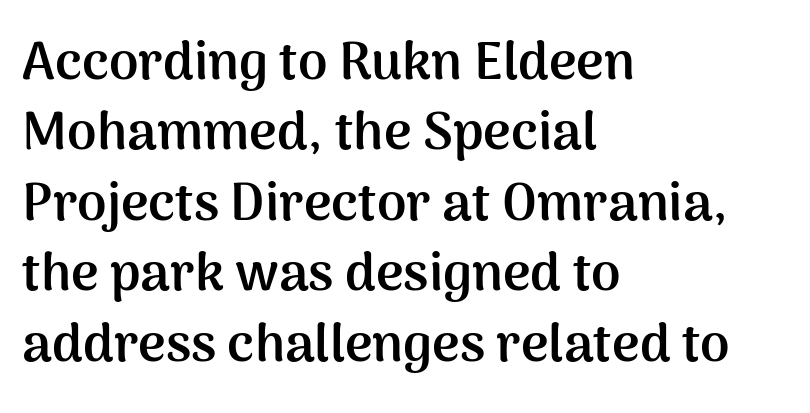
This rendering features lettering with no underline. Grotesque or geometric, the face here clearly has no serifs. Notice how descenders clear the ascenders below comfortably — that's standard leading. Default kerning and tracking; the words read as compact shapes. It's the straight-up-and-down kind of type.
